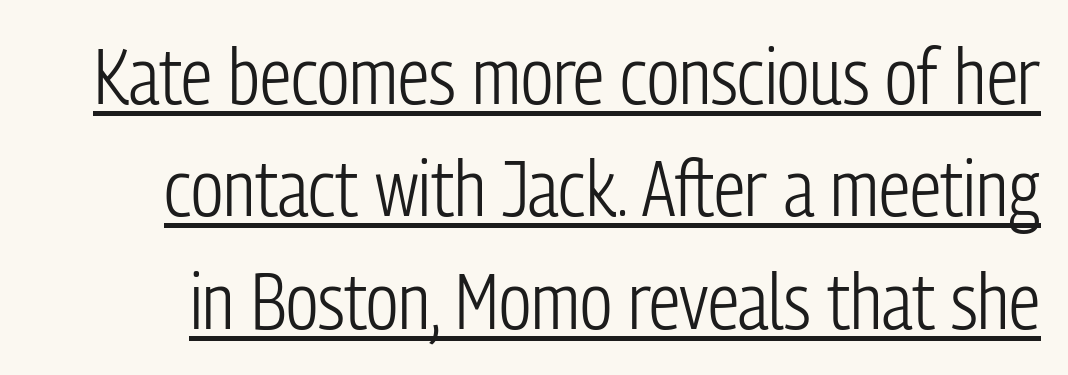
Q: Is the text bold? A: No.
Q: Is the text italic (slanted)? A: No, it is upright.
Q: Is the typeface a serif or a sans-serif typeface? A: Sans-serif.
Q: Is the text underlined? A: Yes.
Q: Is the spacing between letters normal or unusually wide? A: Normal.
Q: Is the spacing between lines tight, normal or loose? A: Normal.
Q: Width (condensed, normal, or wide)? A: Condensed.
Q: Stroke contrast? A: Low.
Q: x-height? A: Medium.
Q: Monospaced? A: No.
